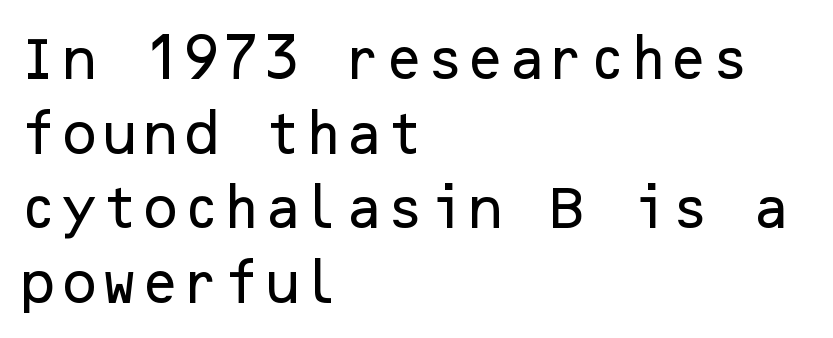
Q: Is the text italic (slanted)? A: No, it is upright.
Q: Is the typeface a serif or a sans-serif typeface? A: Sans-serif.
Q: Is the text underlined? A: No.
Q: How is the paragraph aligned? A: Left-aligned.
Q: Is the spacing between letters normal or unusually wide? A: Normal.
Q: Is the spacing between lines tight, normal or loose? A: Normal.
Q: Width (condensed, normal, or wide)? A: Normal.
Q: Stroke contrast? A: Low.
Q: x-height? A: Medium.
